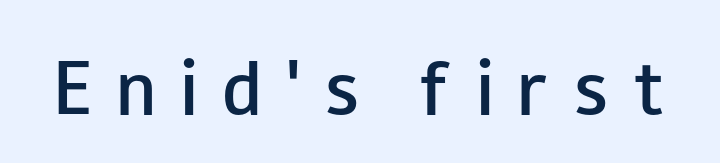
A roman cut, with each character standing at attention. On the weight axis this lands at semibold, roughly 600. Loose tracking; the words dissolve into strings of separated letters. Descender tails drop into unmarked territory. Are there feet on the stems? There aren't — it's a sans.
